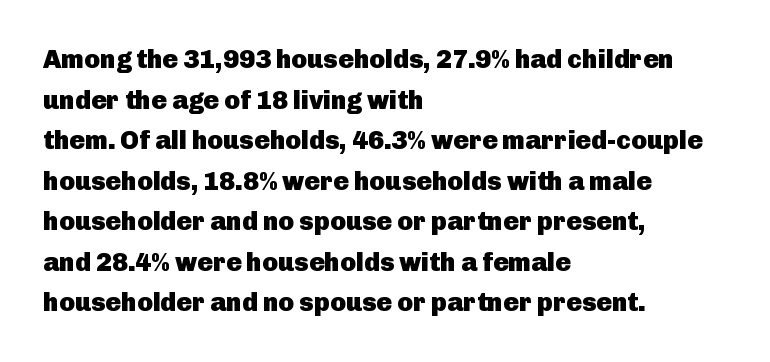
Q: Is the text bold? A: Yes.
Q: Is the text italic (slanted)? A: No, it is upright.
Q: Is the text underlined? A: No.
Q: How is the paragraph aligned? A: Left-aligned.
Q: Is the spacing between letters normal or unusually wide? A: Normal.
Q: Is the spacing between lines tight, normal or loose? A: Normal.
